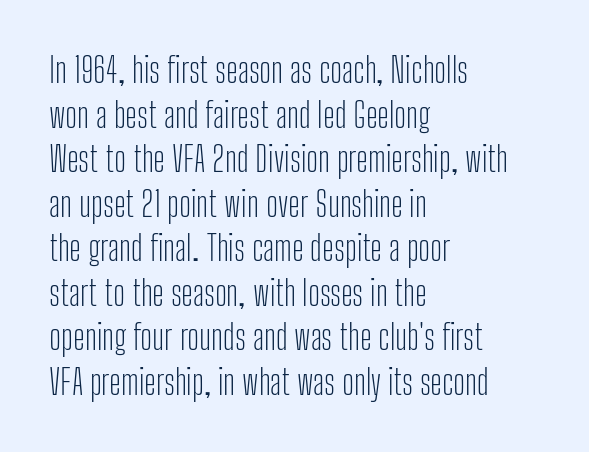
{"serif": "no", "italic": "no", "bold": "no", "weight": "light", "width": "condensed", "stroke_contrast": "low", "x_height": "medium", "monospaced": "no", "underline": "no", "align": "left", "line_spacing": "normal", "line_spacing_ratio": 1.31, "letter_spacing": "normal", "letter_spacing_em": 0.0, "glyph_px": 34}
